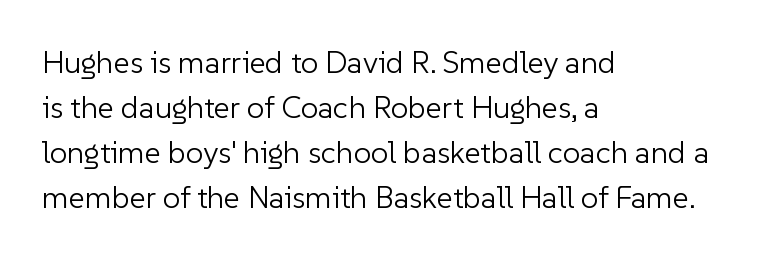
Spacing verdict: proportional, widths tailored to each character. Stroke mass is kept to a normal reading level or below. A typesetter would call this zero additional tracking. Students, observe: this is what conventionally led text looks like.
